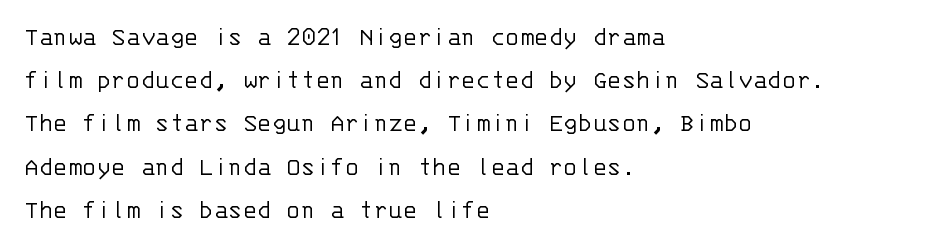
The image shows 27 px text type, upright; set left-aligned, normal line spacing (1.6x), normal letter spacing, not underlined.
